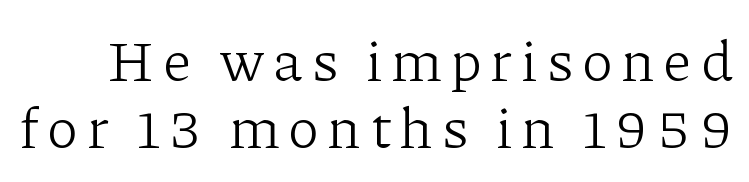
The image shows 58 px light serif type, upright; set tight line spacing (1.15x), not underlined; low stroke contrast and a medium x-height.
